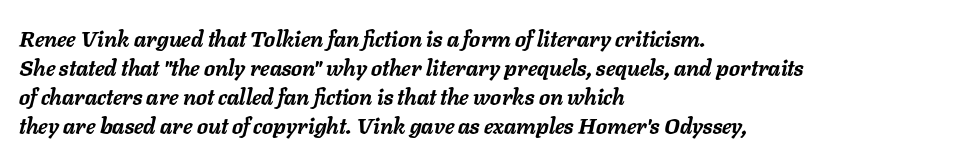
{"italic": "yes", "lean": "right", "slant_degrees": 11, "bold": "yes", "underline": "no", "align": "left", "line_spacing": "normal", "line_spacing_ratio": 1.32, "letter_spacing": "normal", "letter_spacing_em": 0.0, "glyph_px": 22}
